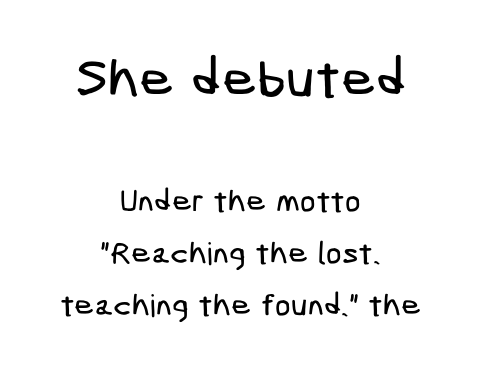
{"serif": "no", "width": "condensed", "stroke_contrast": "low", "x_height": "medium", "underline": "no", "align": "center", "line_spacing": "normal", "line_spacing_ratio": 1.68, "letter_spacing": "normal", "letter_spacing_em": 0.0, "larger_block": "first", "size_ratio": 1.74, "glyph_px": 54}
